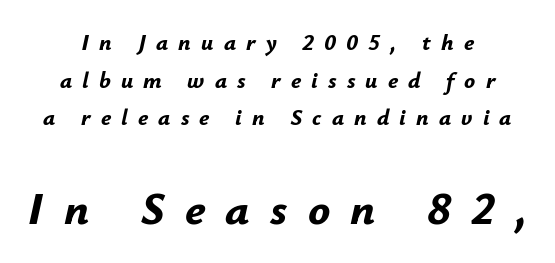
Q: Is the text bold? A: Yes.
Q: Is the text italic (slanted)? A: Yes, it leans right by about 12 degrees.
Q: Is the text underlined? A: No.
Q: Is the spacing between letters normal or unusually wide? A: Unusually wide.
Q: Is the spacing between lines tight, normal or loose? A: Normal.
Q: Which block of text is set in a larger size, the first (top) or the second (bottom)? A: The second (bottom) one.
Q: Width (condensed, normal, or wide)? A: Normal.
Q: Stroke contrast? A: Low.
Q: x-height? A: Small.
Q: Monospaced? A: No.
